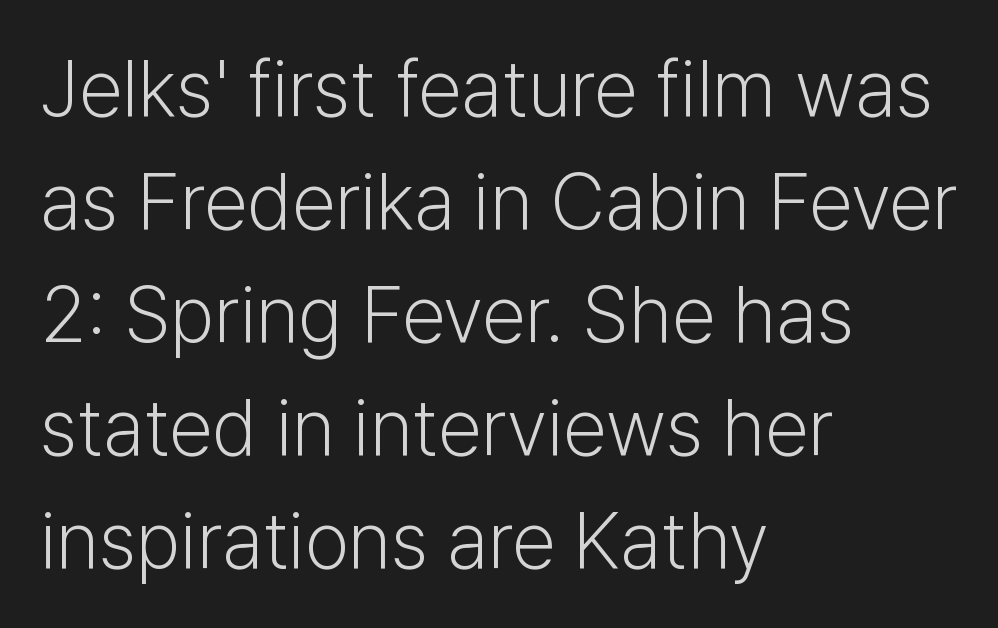
Q: Is the text bold? A: No.
Q: Is the text italic (slanted)? A: No, it is upright.
Q: Is the typeface a serif or a sans-serif typeface? A: Sans-serif.
Q: Is the text underlined? A: No.
Q: How is the paragraph aligned? A: Left-aligned.
Q: Is the spacing between letters normal or unusually wide? A: Normal.
Q: Is the spacing between lines tight, normal or loose? A: Normal.
Q: Width (condensed, normal, or wide)? A: Normal.
Q: Stroke contrast? A: Low.
Q: x-height? A: Medium.
Q: Monospaced? A: No.
